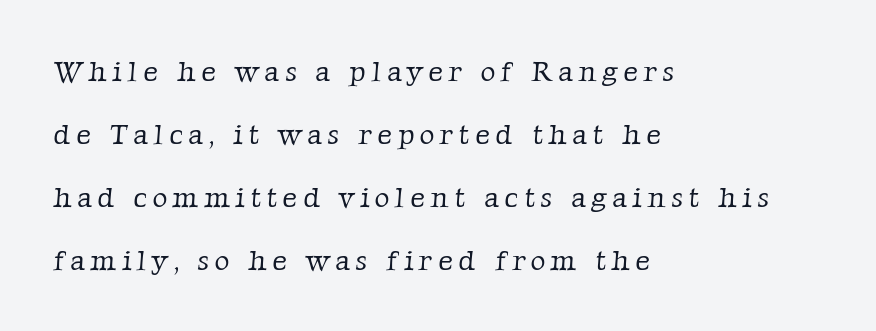
{"serif": "yes", "bold": "no", "weight": "light", "width": "normal", "stroke_contrast": "low", "x_height": "medium", "monospaced": "no", "underline": "no", "align": "left", "line_spacing": "loose", "line_spacing_ratio": 2.17, "glyph_px": 29}
